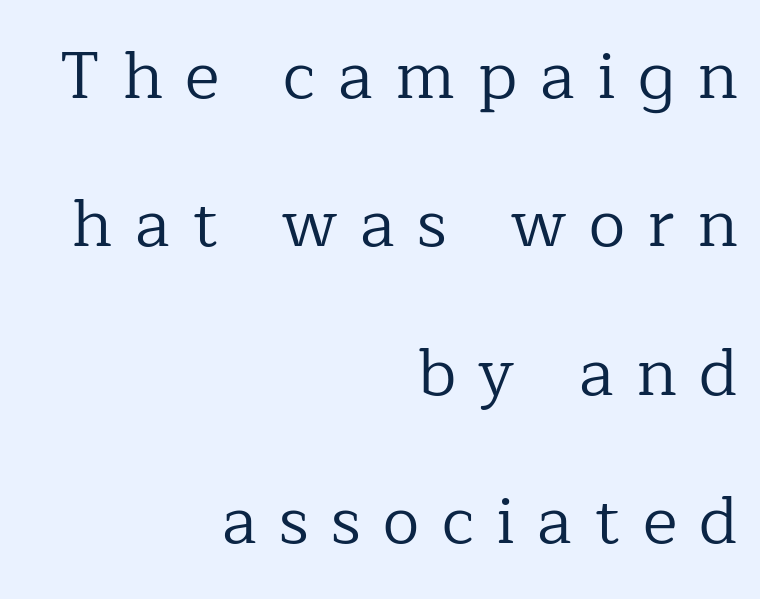
Between one letter and the next there's a generous, obvious gap. Characters remain perfectly vertical along every line. Horizontally, the lines are justified to the trailing edge only. The strokes carry an ordinary text weight at most. Does the type have serifs? Yes, each stem ends in a small foot.
